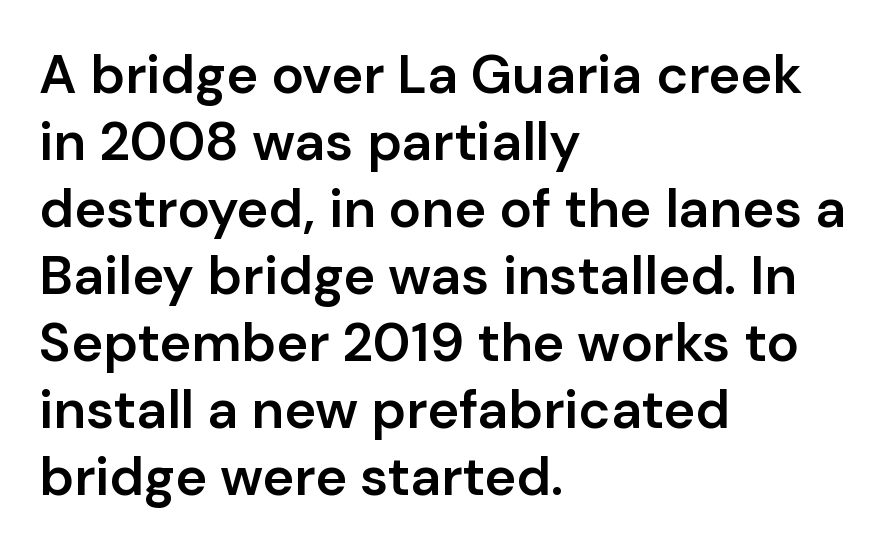
{"serif": "no", "italic": "no", "bold": "semi", "weight": "semibold", "width": "normal", "stroke_contrast": "low", "x_height": "medium", "monospaced": "no", "underline": "no", "align": "left", "line_spacing_ratio": 1.24, "letter_spacing": "normal", "letter_spacing_em": 0.0, "glyph_px": 54}
